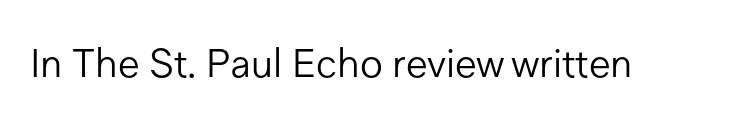
Q: Is the text bold? A: No.
Q: Is the text italic (slanted)? A: No, it is upright.
Q: Is the typeface a serif or a sans-serif typeface? A: Sans-serif.
Q: Is the text underlined? A: No.
Q: Is the spacing between letters normal or unusually wide? A: Normal.
Q: Width (condensed, normal, or wide)? A: Normal.
Q: Stroke contrast? A: Low.
Q: x-height? A: Medium.
Q: Monospaced? A: No.
